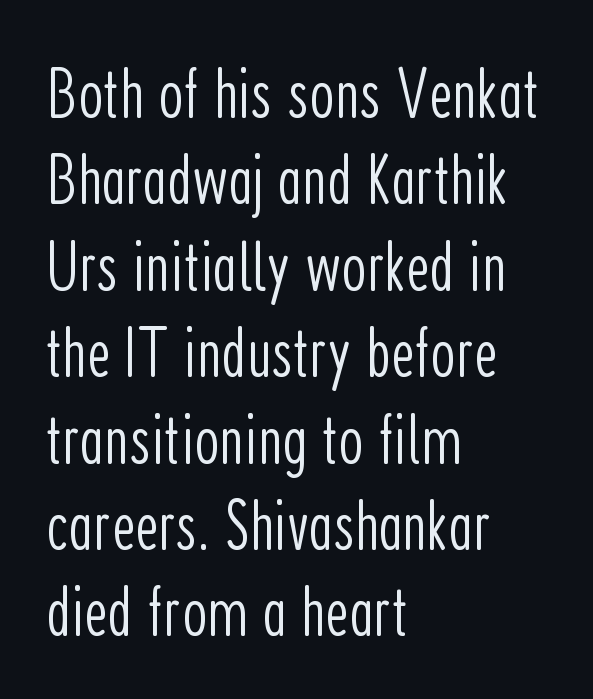
{"serif": "no", "italic": "no", "bold": "no", "weight": "light", "width": "condensed", "stroke_contrast": "low", "x_height": "medium", "monospaced": "no", "underline": "no", "align": "left", "line_spacing_ratio": 1.2, "letter_spacing": "normal", "letter_spacing_em": 0.0, "glyph_px": 72}
